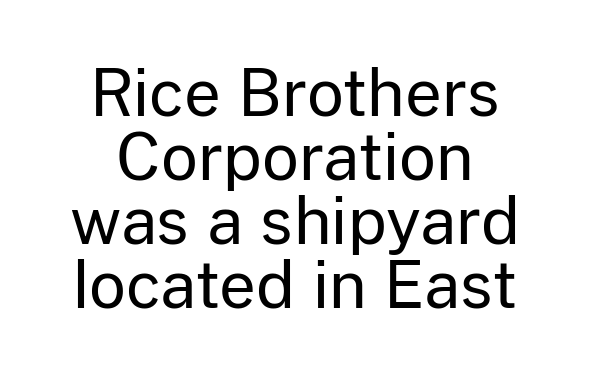
{"serif": "no", "italic": "no", "bold": "no", "weight": "regular", "width": "normal", "stroke_contrast": "low", "x_height": "medium", "monospaced": "no", "underline": "no", "line_spacing": "tight", "line_spacing_ratio": 1.0, "letter_spacing": "normal", "letter_spacing_em": 0.0, "glyph_px": 64}
